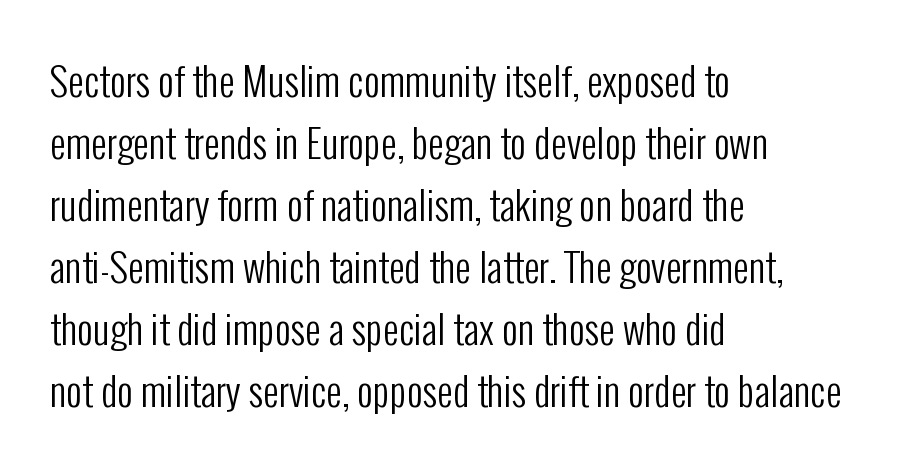
The image shows 39 px regular-weight, condensed sans-serif type, upright; set left-aligned, normal line spacing (1.59x), normal letter spacing, not underlined; low stroke contrast and a medium x-height.
